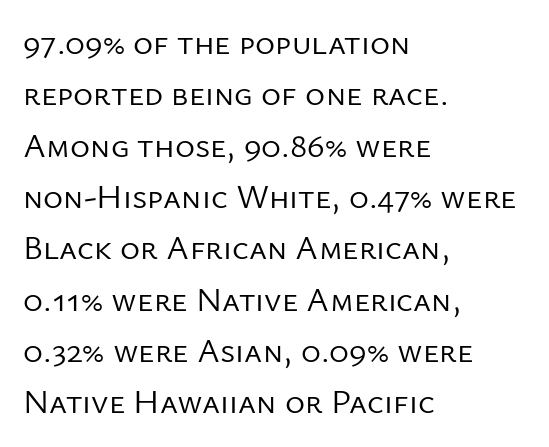
The image shows 34 px regular-weight sans-serif type, upright; set left-aligned, normal line spacing (1.51x), normal letter spacing, not underlined; low stroke contrast and a medium x-height.
